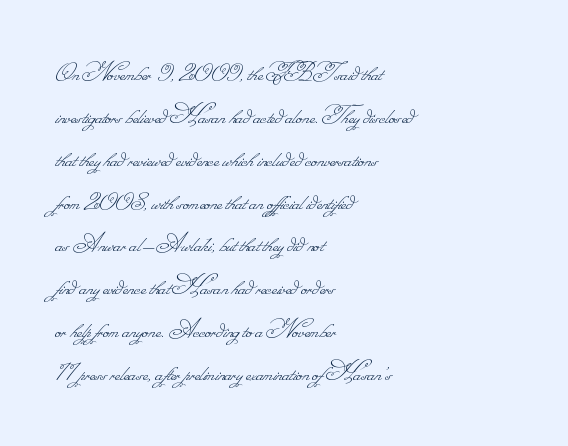
{"bold": "no", "weight": "thin", "width": "normal", "stroke_contrast": "low", "monospaced": "no", "underline": "no", "align": "left", "line_spacing": "normal", "line_spacing_ratio": 1.53, "letter_spacing": "normal", "letter_spacing_em": 0.0, "glyph_px": 28}
